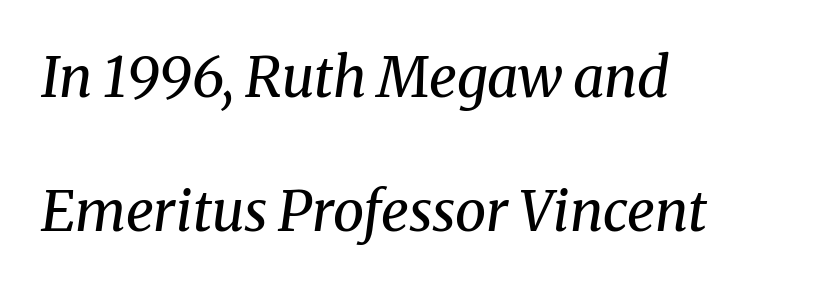
Bold? No — there's no thickening of the strokes. Inter-character spacing is left at the font's built-in metrics. Compared with typical paragraphs, the rows here are farther apart. Varying glyph widths throughout — classic text-font behaviour. Teacher's note: observe the even left margin — that is flush-left alignment.
